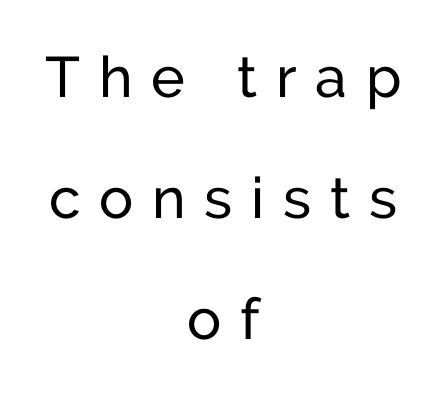
{"serif": "no", "italic": "no", "bold": "no", "weight": "regular", "width": "normal", "stroke_contrast": "low", "x_height": "medium", "monospaced": "no", "underline": "no", "align": "center", "line_spacing": "loose", "line_spacing_ratio": 2.12, "letter_spacing": "wide", "letter_spacing_em": 0.33, "glyph_px": 57}
